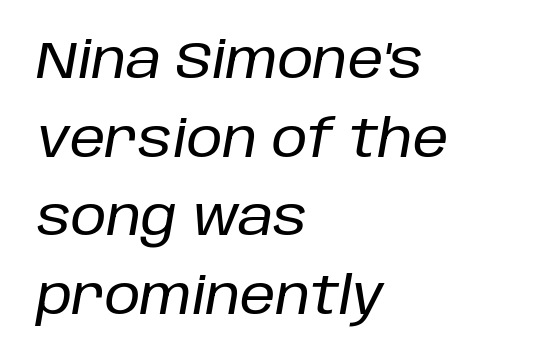
Q: Is the text italic (slanted)? A: Yes, it leans right by about 10 degrees.
Q: Is the text underlined? A: No.
Q: How is the paragraph aligned? A: Left-aligned.
Q: Is the spacing between letters normal or unusually wide? A: Normal.
Q: Is the spacing between lines tight, normal or loose? A: Normal.
Q: Width (condensed, normal, or wide)? A: Normal.
Q: Stroke contrast? A: Low.
Q: x-height? A: Large.
Q: Monospaced? A: No.
